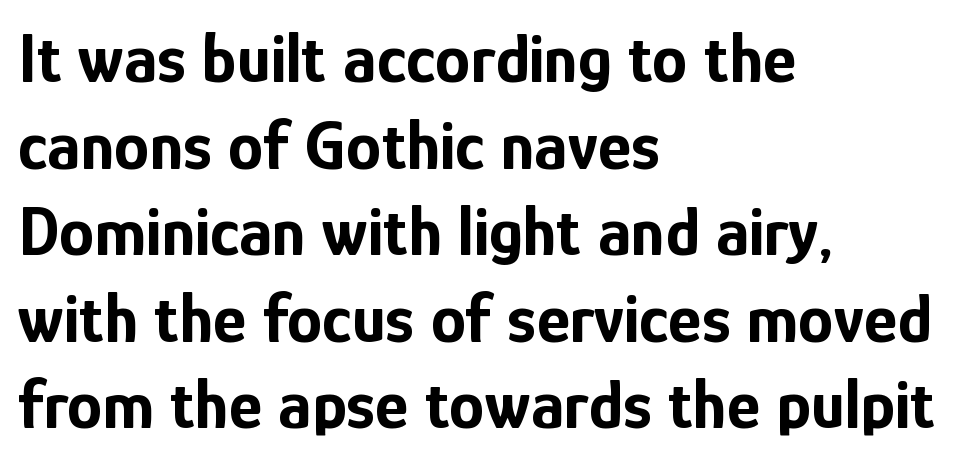
The image shows 71 px bold, condensed sans-serif type, upright; set left-aligned, line spacing 1.22x, normal letter spacing, not underlined; low stroke contrast and a medium x-height.
